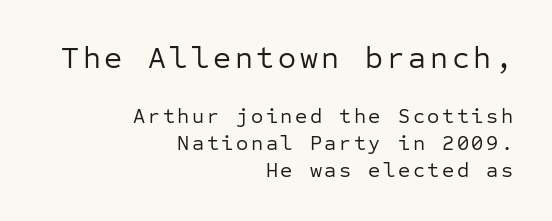
Q: Is the text bold? A: No.
Q: Is the text italic (slanted)? A: No, it is upright.
Q: Is the typeface a serif or a sans-serif typeface? A: Sans-serif.
Q: Is the text underlined? A: No.
Q: How is the paragraph aligned? A: Right-aligned.
Q: Is the spacing between lines tight, normal or loose? A: Normal.
Q: Which block of text is set in a larger size, the first (top) or the second (bottom)? A: The first (top) one.
Q: Width (condensed, normal, or wide)? A: Normal.
Q: Stroke contrast? A: Low.
Q: x-height? A: Medium.
Q: Monospaced? A: Yes.
